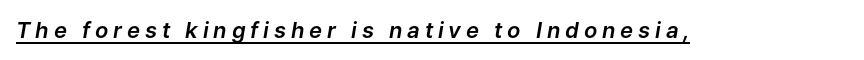
Q: Is the text italic (slanted)? A: Yes, it leans right by about 9 degrees.
Q: Is the text underlined? A: Yes.
Q: Is the spacing between letters normal or unusually wide? A: Unusually wide.
